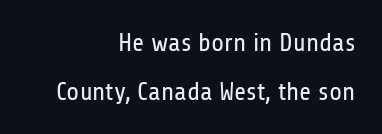
Q: Is the text bold? A: No.
Q: Is the text italic (slanted)? A: No, it is upright.
Q: Is the text underlined? A: No.
Q: How is the paragraph aligned? A: Right-aligned.
Q: Is the spacing between letters normal or unusually wide? A: Normal.
